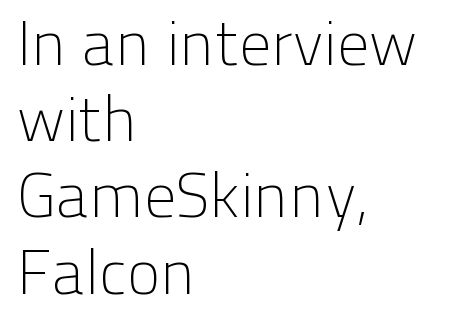
{"serif": "no", "italic": "no", "bold": "no", "weight": "light", "width": "normal", "stroke_contrast": "low", "x_height": "medium", "monospaced": "no", "underline": "no", "align": "left", "line_spacing_ratio": 1.21, "letter_spacing": "normal", "letter_spacing_em": 0.0, "glyph_px": 63}
